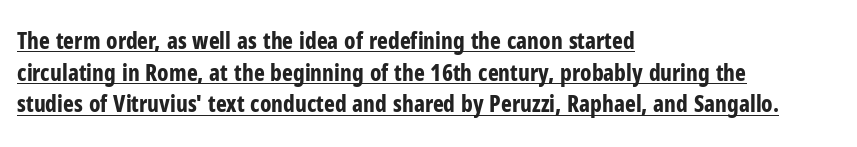
Is there any slant? The stems are plumb. The glyphs have the mass of a bold cut. The letterforms sit shoulder to shoulder at normal distance. The text block is weighted toward the left margin, trailing off unevenly rightward.
